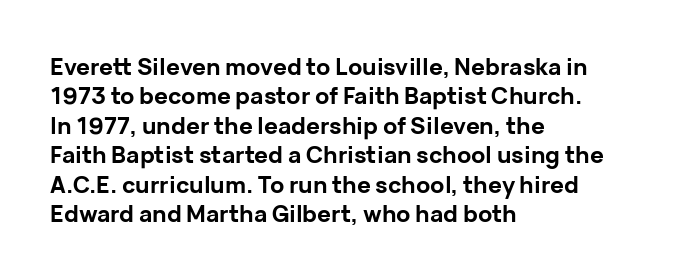
The image shows 23 px bold type, upright; set left-aligned, normal line spacing (1.28x), normal letter spacing, not underlined.
